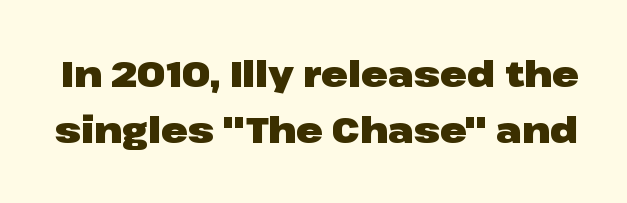
Q: Is the text bold? A: Yes.
Q: Is the text italic (slanted)? A: No, it is upright.
Q: Is the typeface a serif or a sans-serif typeface? A: Sans-serif.
Q: Is the text underlined? A: No.
Q: Is the spacing between letters normal or unusually wide? A: Normal.
Q: Is the spacing between lines tight, normal or loose? A: Normal.
Q: Width (condensed, normal, or wide)? A: Wide.
Q: Stroke contrast? A: Low.
Q: x-height? A: Medium.
Q: Monospaced? A: No.
